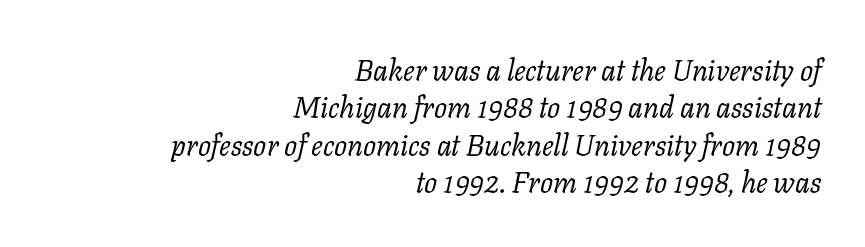
The image shows 29 px regular-weight serif type, italic (leaning right); set right-aligned, normal line spacing (1.29x), normal letter spacing, not underlined; low stroke contrast and a medium x-height.
